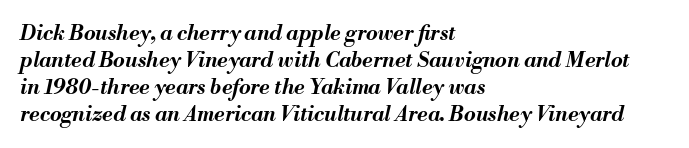
{"italic": "yes", "lean": "right", "slant_degrees": 13, "bold": "yes", "underline": "no", "align": "left", "line_spacing": "normal", "line_spacing_ratio": 1.28, "letter_spacing": "normal", "letter_spacing_em": 0.0, "glyph_px": 21}
